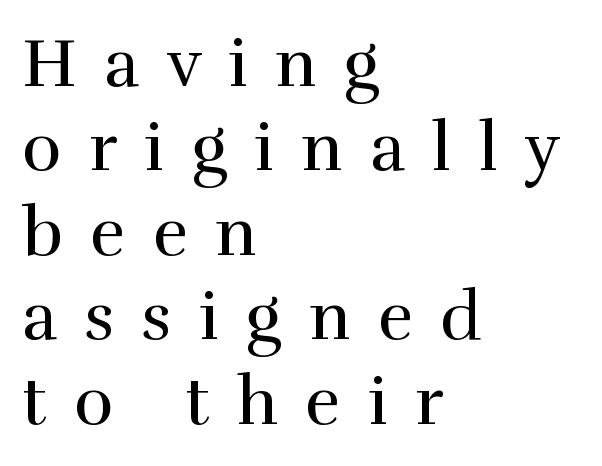
Q: Is the text bold? A: No.
Q: Is the text italic (slanted)? A: No, it is upright.
Q: Is the typeface a serif or a sans-serif typeface? A: Serif.
Q: Is the text underlined? A: No.
Q: How is the paragraph aligned? A: Left-aligned.
Q: Is the spacing between letters normal or unusually wide? A: Unusually wide.
Q: Is the spacing between lines tight, normal or loose? A: Normal.
Q: Width (condensed, normal, or wide)? A: Normal.
Q: x-height? A: Medium.
Q: Monospaced? A: No.
